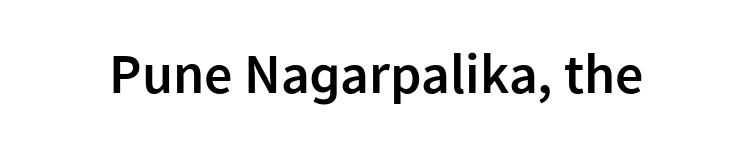
You can tell from the bare stems that sans-serif type was used. Caption: standard tracking, unaltered. Is this a fixed-width face? No — the glyphs have proportional, varying widths. Strokes here are thickened, but only to semibold level.
